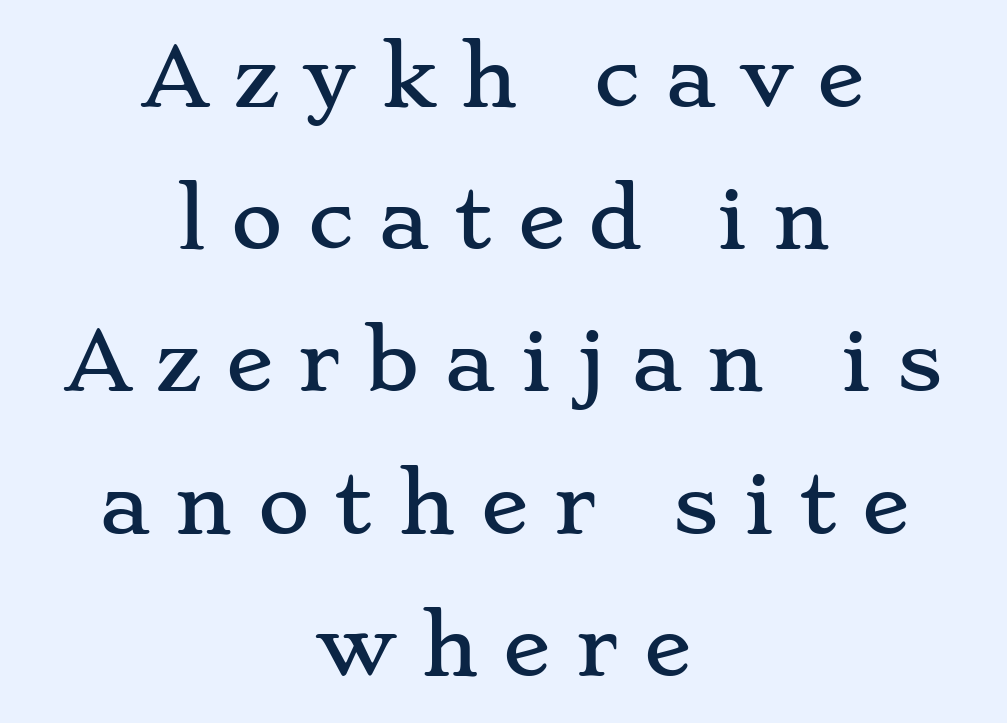
{"serif": "yes", "italic": "no", "width": "wide", "stroke_contrast": "low", "x_height": "small", "monospaced": "no", "underline": "no", "align": "center", "line_spacing_ratio": 1.8, "letter_spacing": "wide", "letter_spacing_em": 0.31, "glyph_px": 79}
